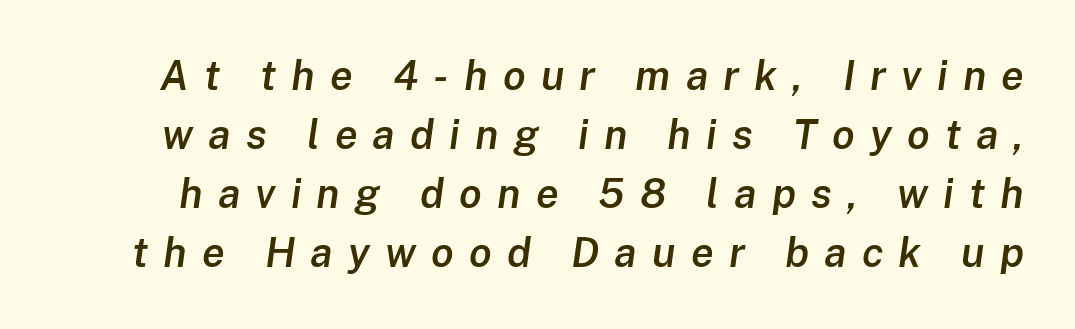
Glance below the letters and you will spot only blank space. A typesetter would call this heavily tracked-out type. Does the weight exceed regular? Yes, but only to semibold. Every character sits at an angle, as italics do. The line-height multiplier appears to be the usual default. You could not count columns in this text — the font is proportionally spaced.
